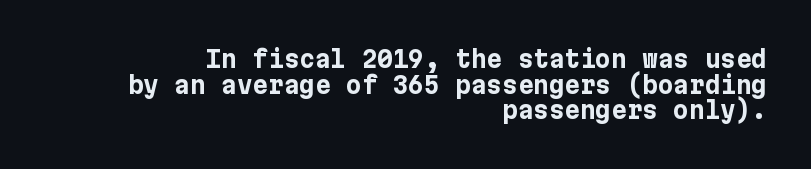
{"italic": "no", "bold": "yes", "underline": "no", "align": "right", "line_spacing": "tight", "line_spacing_ratio": 1.07, "letter_spacing": "normal", "letter_spacing_em": 0.0, "glyph_px": 24}
